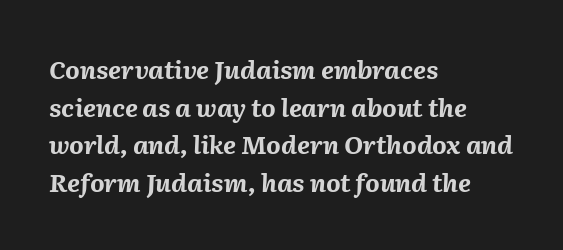
{"italic": "yes", "lean": "right", "slant_degrees": 2, "bold": "yes", "underline": "no", "align": "left", "line_spacing": "normal", "line_spacing_ratio": 1.51, "letter_spacing": "normal", "letter_spacing_em": 0.0, "glyph_px": 25}
